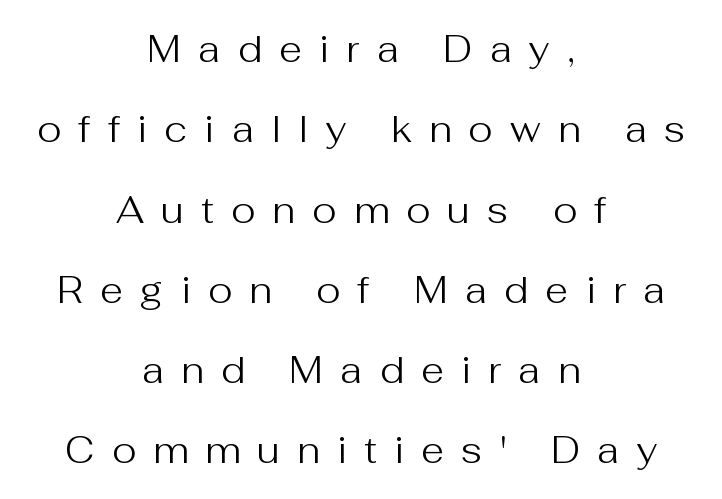
The image shows 37 px regular-weight sans-serif type, upright; set centered, loose line spacing (2.17x), unusually wide letter spacing (+0.47 em), not underlined; medium stroke contrast and a medium x-height.
